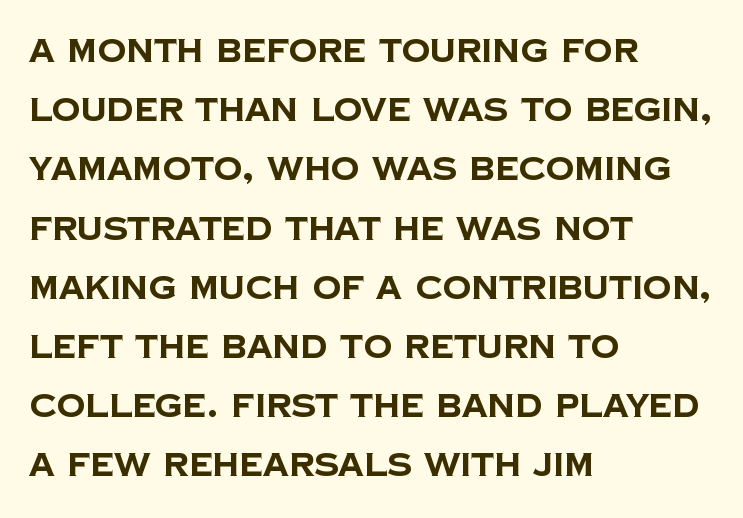
Q: Is the text bold? A: Yes.
Q: Is the typeface a serif or a sans-serif typeface? A: Sans-serif.
Q: Is the text underlined? A: No.
Q: How is the paragraph aligned? A: Left-aligned.
Q: Is the spacing between letters normal or unusually wide? A: Normal.
Q: Width (condensed, normal, or wide)? A: Normal.
Q: Stroke contrast? A: Low.
Q: x-height? A: Large.
Q: Monospaced? A: No.
